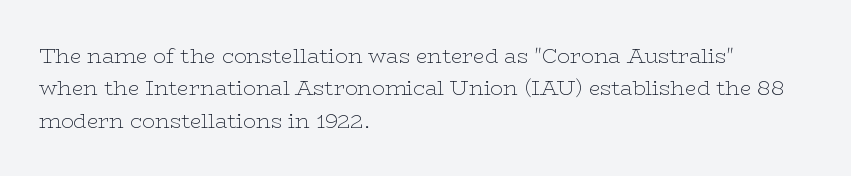
Q: Is the text bold? A: No.
Q: Is the text italic (slanted)? A: No, it is upright.
Q: Is the text underlined? A: No.
Q: How is the paragraph aligned? A: Left-aligned.
Q: Is the spacing between letters normal or unusually wide? A: Normal.
Q: Is the spacing between lines tight, normal or loose? A: Normal.
